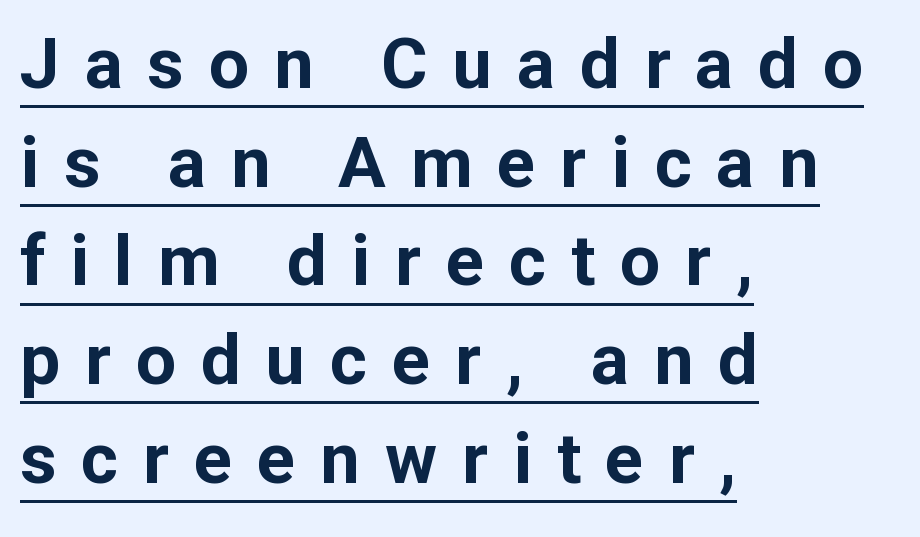
The image shows 71 px bold sans-serif type, upright; set left-aligned, normal line spacing (1.39x), unusually wide letter spacing (+0.35 em), underlined; low stroke contrast and a medium x-height.
